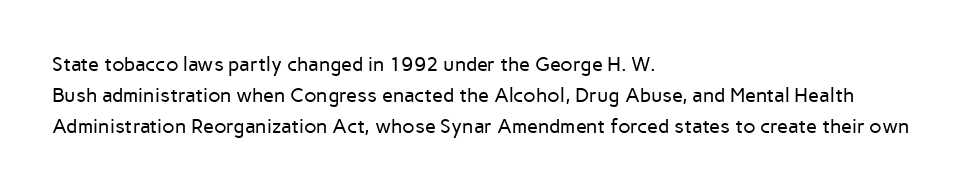
The image shows 20 px text type, upright; set left-aligned, normal line spacing (1.55x), normal letter spacing, not underlined.
